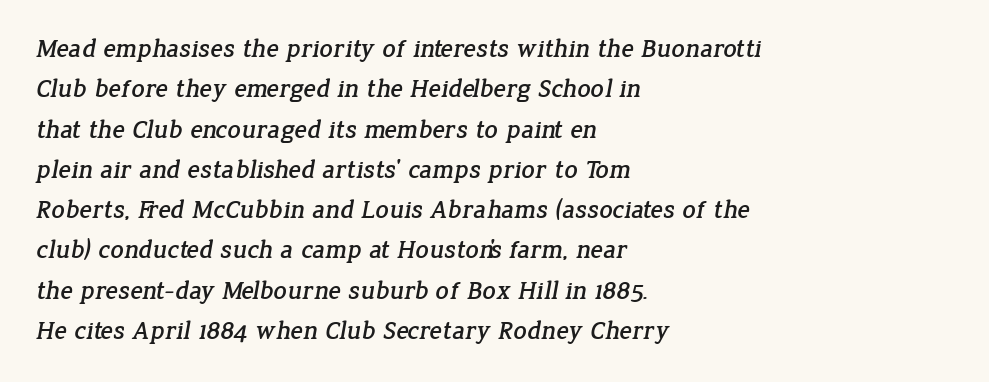
The image shows 26 px text type; set left-aligned, normal line spacing (1.55x), normal letter spacing, not underlined.
